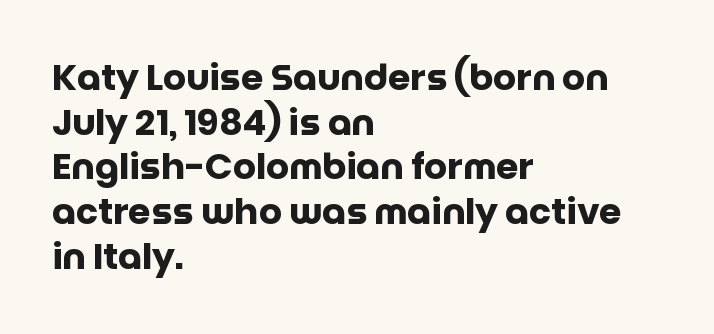
The image shows 36 px heavy sans-serif type, upright; set left-aligned, line spacing 1.24x, normal letter spacing, not underlined; low stroke contrast and a large x-height.
